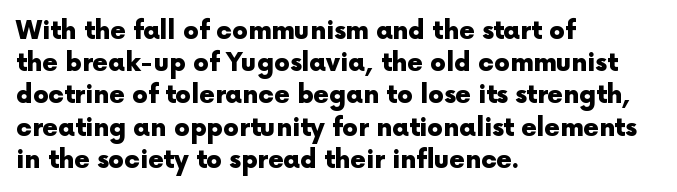
{"italic": "no", "bold": "yes", "underline": "no", "align": "left", "line_spacing": "normal", "line_spacing_ratio": 1.29, "letter_spacing": "normal", "letter_spacing_em": 0.0, "glyph_px": 25}
